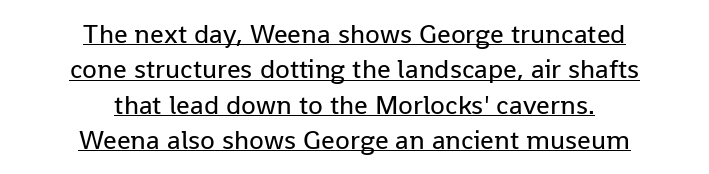
{"italic": "no", "bold": "no", "underline": "yes", "align": "center", "line_spacing": "normal", "line_spacing_ratio": 1.31, "letter_spacing": "normal", "letter_spacing_em": 0.0, "glyph_px": 27}
